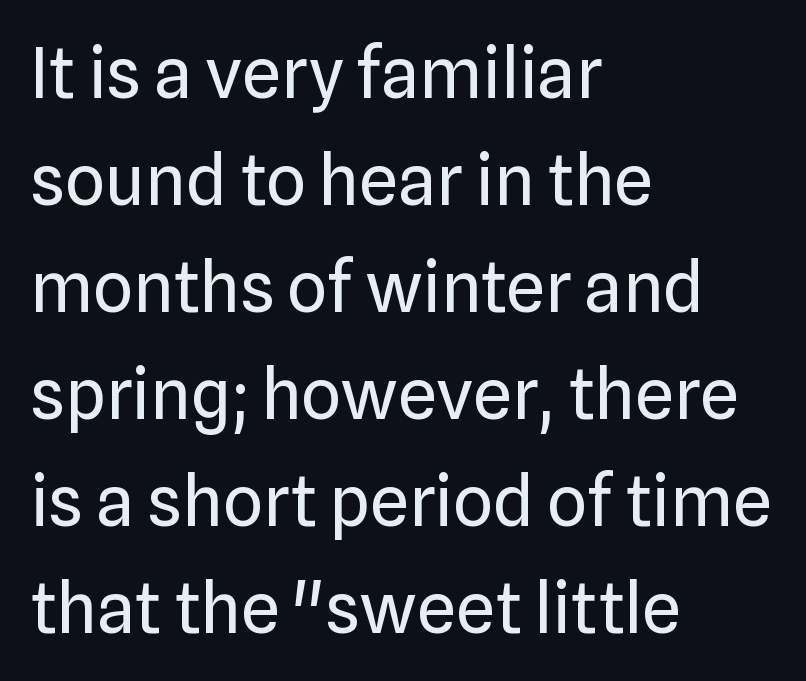
The image shows 70 px regular-weight sans-serif type, upright; set left-aligned, normal line spacing (1.53x), normal letter spacing, not underlined; low stroke contrast and a medium x-height.
